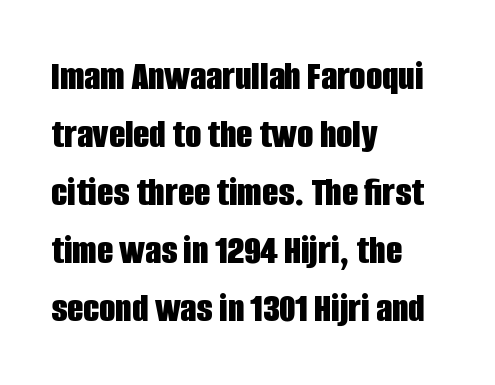
The image shows 42 px bold, condensed sans-serif type, upright; set left-aligned, normal line spacing (1.38x), normal letter spacing, not underlined; low stroke contrast and a large x-height.
